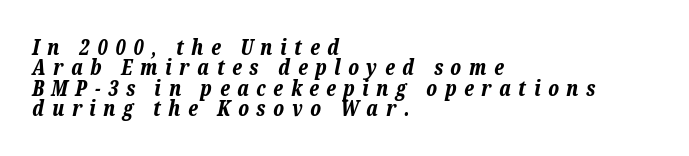
Q: Is the text bold? A: Yes.
Q: Is the text italic (slanted)? A: Yes, it leans right by about 12 degrees.
Q: Is the text underlined? A: No.
Q: How is the paragraph aligned? A: Left-aligned.
Q: Is the spacing between letters normal or unusually wide? A: Unusually wide.
Q: Is the spacing between lines tight, normal or loose? A: Tight.
